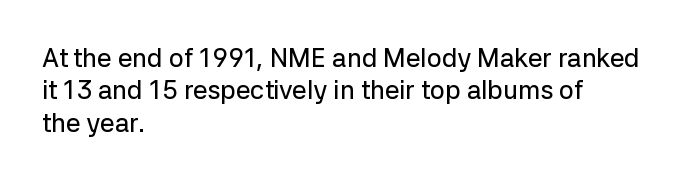
These lines sit exactly where default settings would place them. The letters stand upright; this is a roman face. Typeset ragged right — the left edge is the straight one. Just letters on the line, the space beneath them empty. Caption: standard tracking, unaltered.
